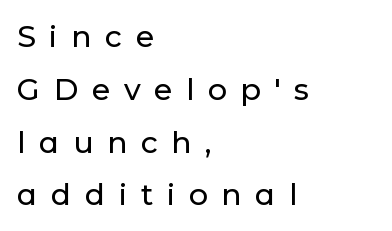
Q: Is the text italic (slanted)? A: No, it is upright.
Q: Is the typeface a serif or a sans-serif typeface? A: Sans-serif.
Q: Is the text underlined? A: No.
Q: How is the paragraph aligned? A: Left-aligned.
Q: Is the spacing between letters normal or unusually wide? A: Unusually wide.
Q: Width (condensed, normal, or wide)? A: Normal.
Q: Stroke contrast? A: Low.
Q: x-height? A: Medium.
Q: Monospaced? A: No.
